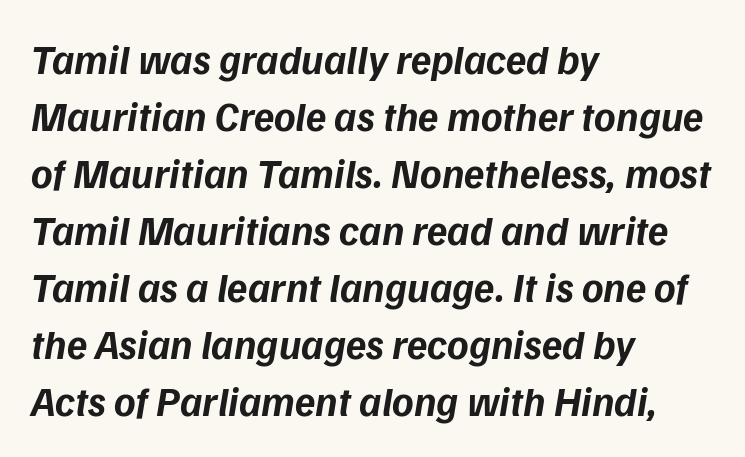
{"italic": "yes", "lean": "right", "slant_degrees": 9, "bold": "yes", "weight": "bold", "width": "normal", "stroke_contrast": "low", "x_height": "medium", "monospaced": "no", "underline": "no", "align": "left", "line_spacing": "normal", "line_spacing_ratio": 1.39, "letter_spacing": "normal", "letter_spacing_em": 0.0, "glyph_px": 41}
